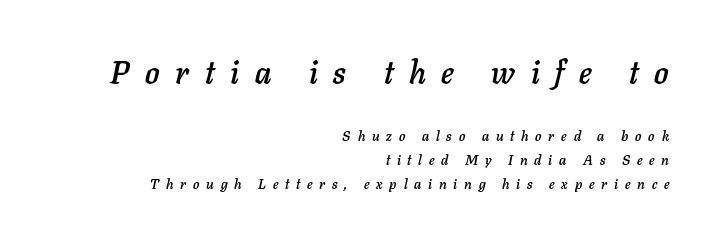
The image shows 32 px text type, italic (leaning right); set right-aligned, normal line spacing (1.7x), unusually wide letter spacing (+0.49 em), not underlined; the first (top) block is 2.29x larger; low stroke contrast and a medium x-height.
